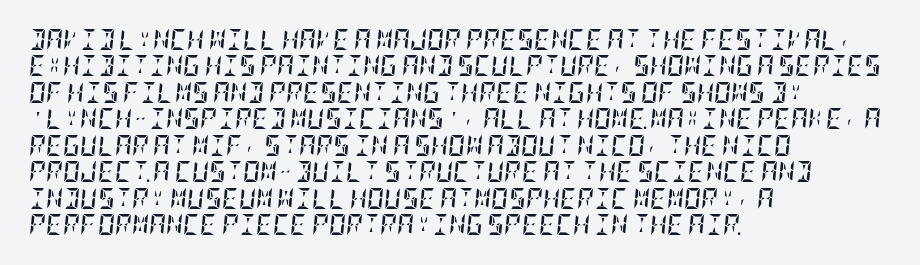
The image shows 21 px bold type, italic (leaning right); set left-aligned, normal line spacing (1.26x), normal letter spacing, not underlined.
